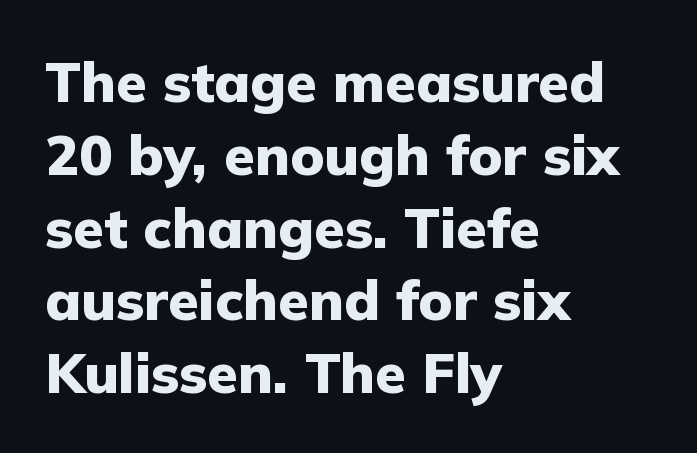
Horizontally, the lines are justified to the leading edge only. Evenly set lines give the paragraph a standard silhouette. It's the straight-up-and-down kind of type. The string is rendered with underlining switched off. Character widths vary here, with narrow letters taking less room than wide ones.
